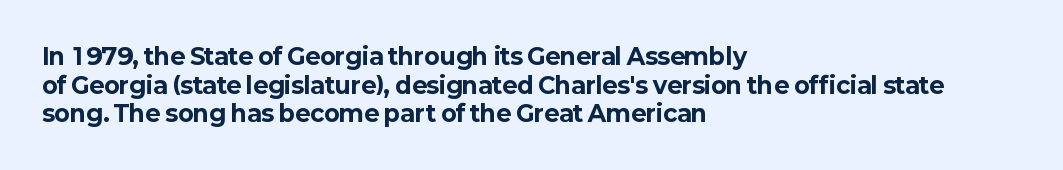
Q: Is the text bold? A: Yes.
Q: Is the text italic (slanted)? A: No, it is upright.
Q: Is the text underlined? A: No.
Q: How is the paragraph aligned? A: Left-aligned.
Q: Is the spacing between letters normal or unusually wide? A: Normal.
Q: Is the spacing between lines tight, normal or loose? A: Normal.
